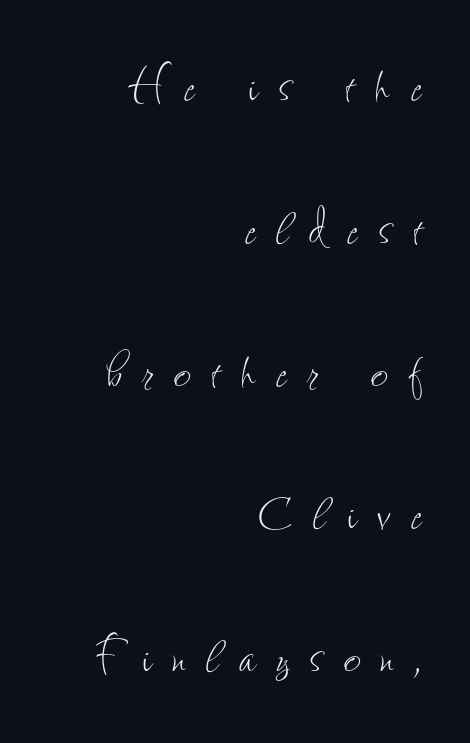
The image shows 60 px thin, condensed type; set right-aligned, loose line spacing (2.38x), unusually wide letter spacing (+0.34 em), not underlined; low stroke contrast and a small x-height.
